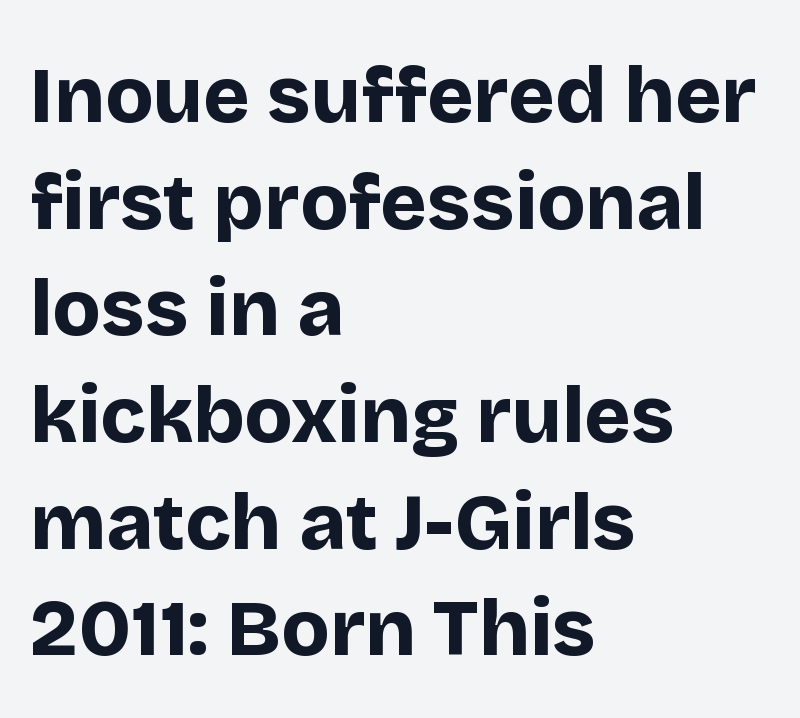
{"serif": "no", "italic": "no", "bold": "yes", "weight": "bold", "width": "normal", "stroke_contrast": "low", "x_height": "large", "monospaced": "no", "underline": "no", "align": "left", "line_spacing": "normal", "line_spacing_ratio": 1.35, "letter_spacing": "normal", "letter_spacing_em": 0.0, "glyph_px": 79}
